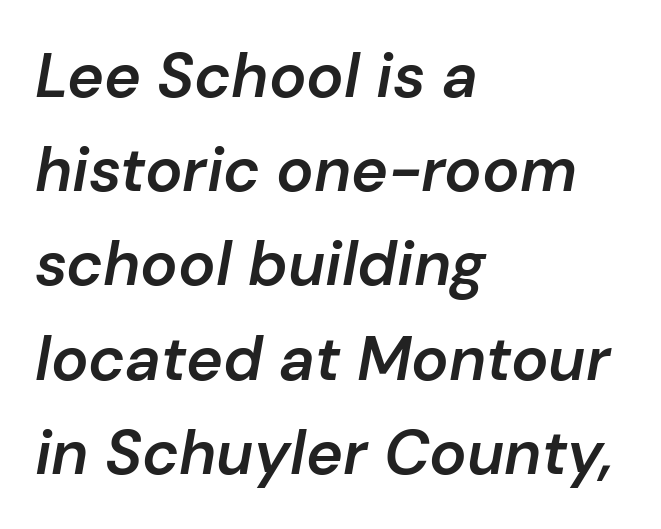
Character widths vary here, with narrow letters taking less room than wide ones. The letterforms sit shoulder to shoulder at normal distance. Bare-footed words on every line. Observe the lean: these are italic letterforms. Where is the straight margin? On the left. The block of text has a typical density, with ordinary space between rows.
